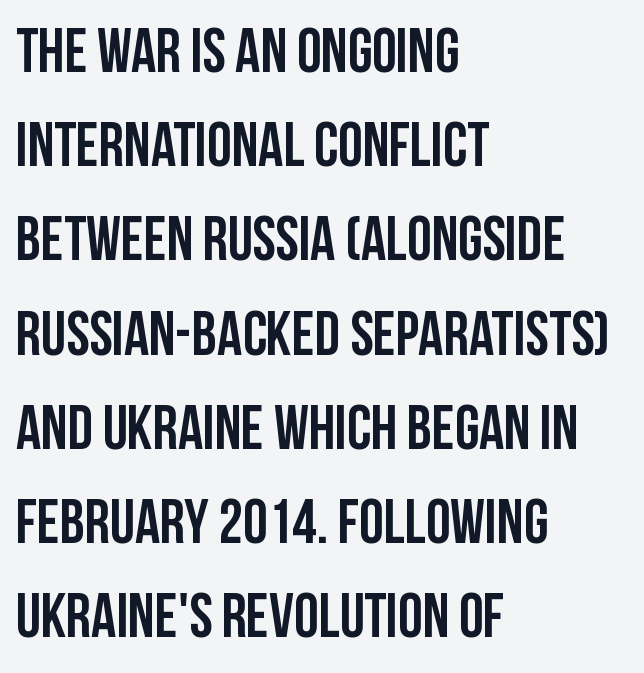
Q: Is the text italic (slanted)? A: No, it is upright.
Q: Is the typeface a serif or a sans-serif typeface? A: Sans-serif.
Q: Is the text underlined? A: No.
Q: How is the paragraph aligned? A: Left-aligned.
Q: Is the spacing between letters normal or unusually wide? A: Normal.
Q: Is the spacing between lines tight, normal or loose? A: Normal.
Q: Width (condensed, normal, or wide)? A: Condensed.
Q: Stroke contrast? A: Low.
Q: x-height? A: Large.
Q: Monospaced? A: No.
